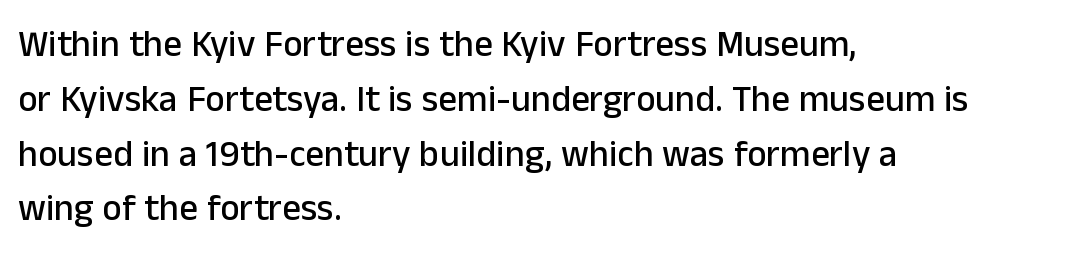
The image shows 37 px sans-serif type, upright; set left-aligned, normal line spacing (1.48x), normal letter spacing, not underlined; low stroke contrast and a medium x-height.
